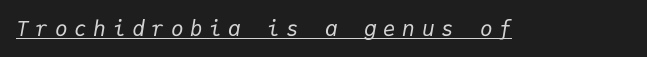
{"italic": "yes", "lean": "right", "slant_degrees": 9, "bold": "no", "underline": "yes", "letter_spacing": "wide", "letter_spacing_em": 0.32, "glyph_px": 21}
